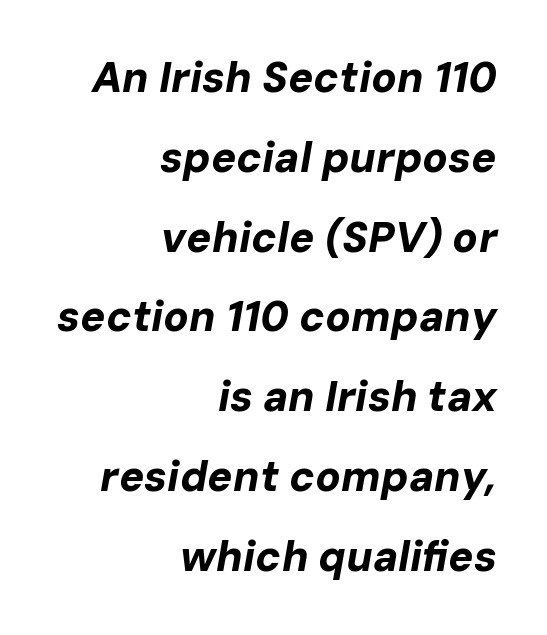
Q: Is the text bold? A: Yes.
Q: Is the text italic (slanted)? A: Yes, it leans right by about 10 degrees.
Q: Is the text underlined? A: No.
Q: How is the paragraph aligned? A: Right-aligned.
Q: Is the spacing between letters normal or unusually wide? A: Normal.
Q: Is the spacing between lines tight, normal or loose? A: Loose.
Q: Width (condensed, normal, or wide)? A: Normal.
Q: Stroke contrast? A: Low.
Q: x-height? A: Medium.
Q: Monospaced? A: No.
